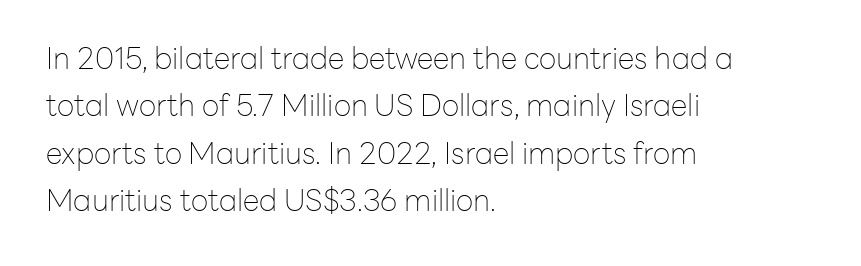
Q: Is the text bold? A: No.
Q: Is the text italic (slanted)? A: No, it is upright.
Q: Is the typeface a serif or a sans-serif typeface? A: Sans-serif.
Q: Is the text underlined? A: No.
Q: How is the paragraph aligned? A: Left-aligned.
Q: Is the spacing between letters normal or unusually wide? A: Normal.
Q: Is the spacing between lines tight, normal or loose? A: Normal.
Q: Width (condensed, normal, or wide)? A: Normal.
Q: Stroke contrast? A: Low.
Q: x-height? A: Medium.
Q: Monospaced? A: No.
